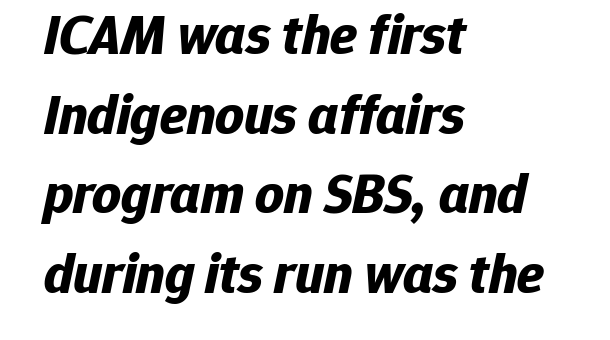
{"italic": "yes", "lean": "right", "slant_degrees": 12, "bold": "yes", "weight": "bold", "width": "normal", "stroke_contrast": "low", "x_height": "medium", "monospaced": "no", "underline": "no", "align": "left", "line_spacing": "normal", "line_spacing_ratio": 1.42, "letter_spacing": "normal", "letter_spacing_em": 0.0, "glyph_px": 56}
